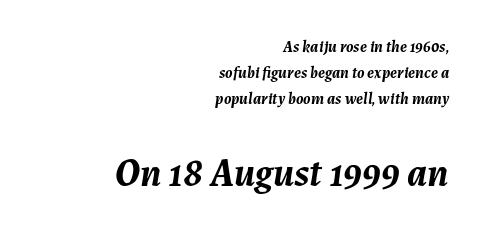
{"italic": "yes", "lean": "right", "slant_degrees": 7, "bold": "yes", "weight": "semibold", "width": "normal", "stroke_contrast": "medium", "x_height": "medium", "monospaced": "no", "underline": "no", "align": "right", "line_spacing": "normal", "line_spacing_ratio": 1.61, "letter_spacing": "normal", "letter_spacing_em": 0.0, "larger_block": "second", "size_ratio": 2.44, "glyph_px": 39}
